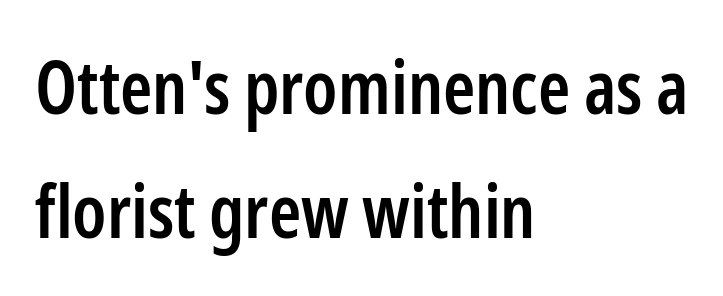
The image shows 73 px semibold, condensed sans-serif type, upright; set left-aligned, normal line spacing (1.7x), normal letter spacing, not underlined; low stroke contrast and a medium x-height.
